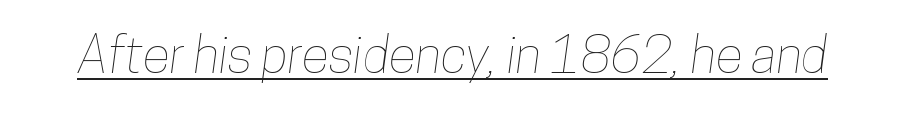
{"width": "condensed", "stroke_contrast": "low", "x_height": "medium", "monospaced": "no", "underline": "yes", "letter_spacing": "normal", "letter_spacing_em": 0.0, "glyph_px": 51}
